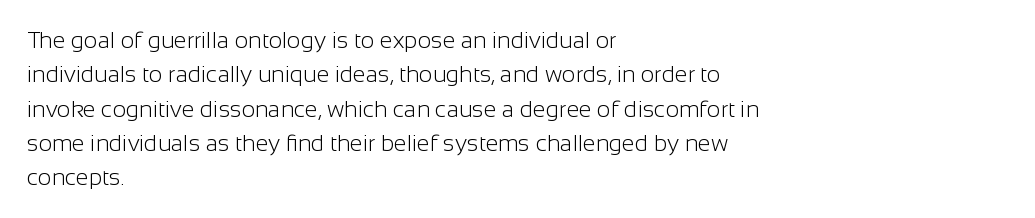
The image shows 23 px text type, upright; set left-aligned, normal line spacing (1.49x), normal letter spacing, not underlined.
